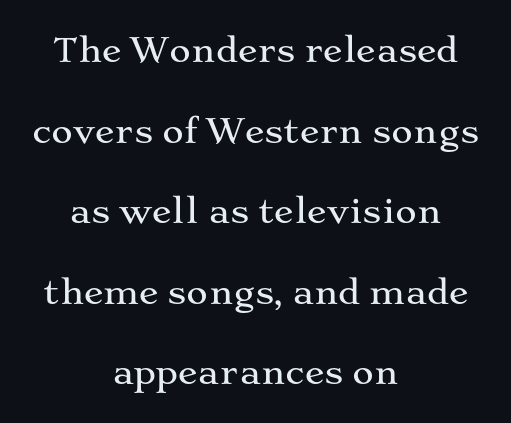
{"serif": "yes", "italic": "no", "width": "wide", "stroke_contrast": "medium", "x_height": "medium", "monospaced": "no", "underline": "no", "align": "center", "line_spacing": "loose", "line_spacing_ratio": 2.44, "letter_spacing": "normal", "letter_spacing_em": 0.0, "glyph_px": 33}
